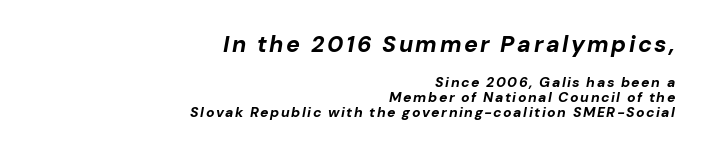
Is the block centered? No — it sits flush against the right margin. The letters in the upper block stand taller than those in the block below. You can tell it's italic because the verticals aren't actually vertical. Vertically, the passage feels compressed, each row crowding the next. Any mark beneath the type? The region is blank. The passage shown is emphatically bold.
